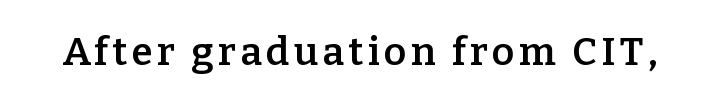
The image shows 39 px semibold serif type, upright; set not underlined; low stroke contrast and a medium x-height.
